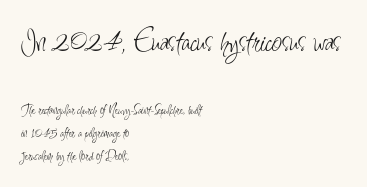
The image shows 33 px light, condensed sans-serif type; set left-aligned, normal line spacing (1.63x), normal letter spacing, not underlined; the first (top) block is 2.36x larger; low stroke contrast and a small x-height.
